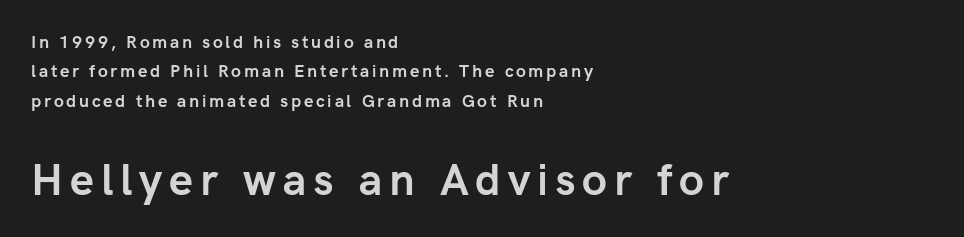
Q: Is the text bold? A: Yes.
Q: Is the text italic (slanted)? A: No, it is upright.
Q: Is the typeface a serif or a sans-serif typeface? A: Sans-serif.
Q: Is the text underlined? A: No.
Q: How is the paragraph aligned? A: Left-aligned.
Q: Which block of text is set in a larger size, the first (top) or the second (bottom)? A: The second (bottom) one.
Q: Width (condensed, normal, or wide)? A: Normal.
Q: Stroke contrast? A: Low.
Q: x-height? A: Medium.
Q: Monospaced? A: No.
